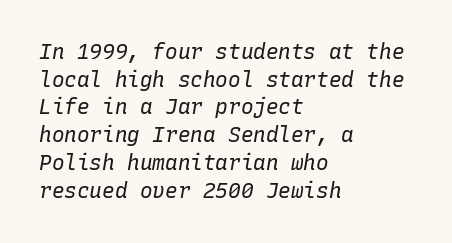
{"italic": "yes", "lean": "right", "slant_degrees": 10, "bold": "no", "underline": "no", "align": "left", "line_spacing": "normal", "line_spacing_ratio": 1.32, "letter_spacing": "normal", "letter_spacing_em": 0.0, "glyph_px": 21}
